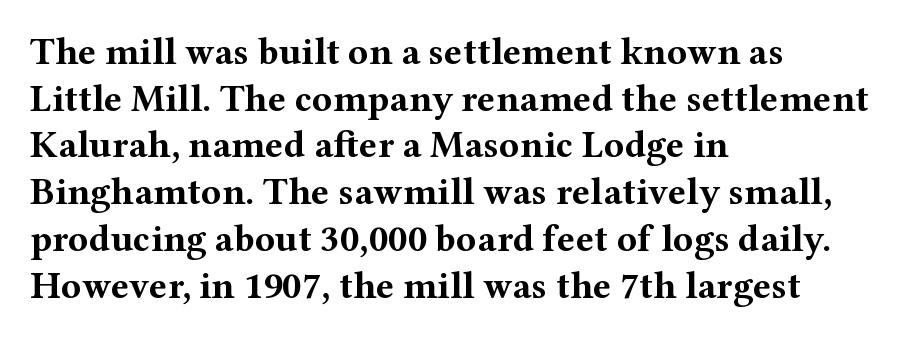
{"serif": "yes", "italic": "no", "bold": "yes", "weight": "bold", "width": "wide", "stroke_contrast": "medium", "x_height": "medium", "monospaced": "no", "underline": "no", "align": "left", "line_spacing_ratio": 1.23, "letter_spacing": "normal", "letter_spacing_em": 0.0, "glyph_px": 38}
